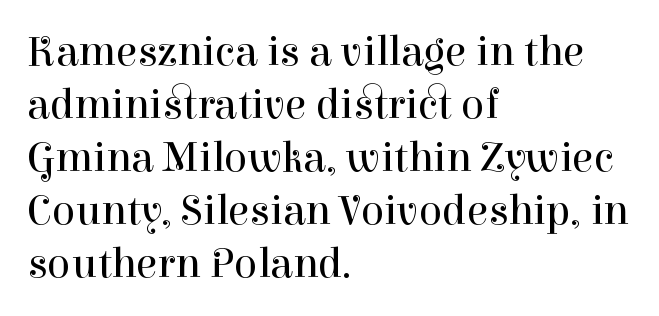
{"serif": "yes", "italic": "no", "bold": "no", "weight": "regular", "width": "normal", "stroke_contrast": "high", "x_height": "medium", "monospaced": "no", "underline": "no", "align": "left", "line_spacing_ratio": 1.23, "letter_spacing": "normal", "letter_spacing_em": 0.0, "glyph_px": 43}
